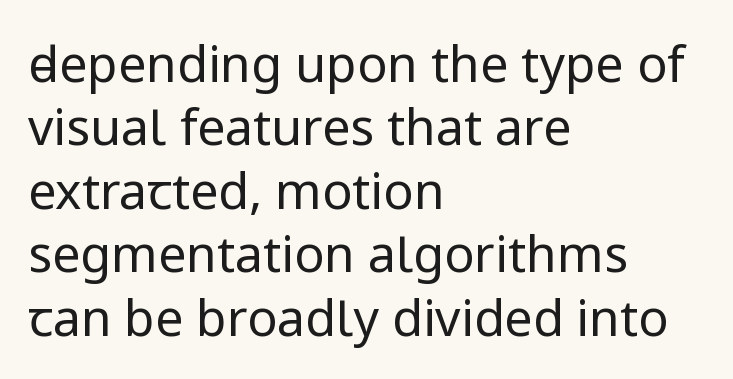
Posture: straight, roman, zero tilt. Note the varied advance widths — an 'i' is clearly narrower than an 'm'. A typesetter would call this zero additional tracking. Examine the stroke ends and you'll find no serifs. Horizontally, the lines are justified to the leading edge only. A bare baseline throughout the passage.
